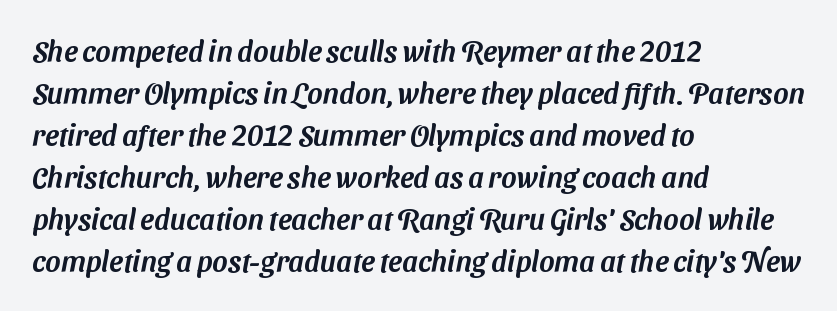
Q: Is the typeface a serif or a sans-serif typeface? A: Sans-serif.
Q: Is the text underlined? A: No.
Q: How is the paragraph aligned? A: Left-aligned.
Q: Is the spacing between letters normal or unusually wide? A: Normal.
Q: Is the spacing between lines tight, normal or loose? A: Normal.
Q: Width (condensed, normal, or wide)? A: Normal.
Q: Stroke contrast? A: Medium.
Q: x-height? A: Medium.
Q: Monospaced? A: No.
